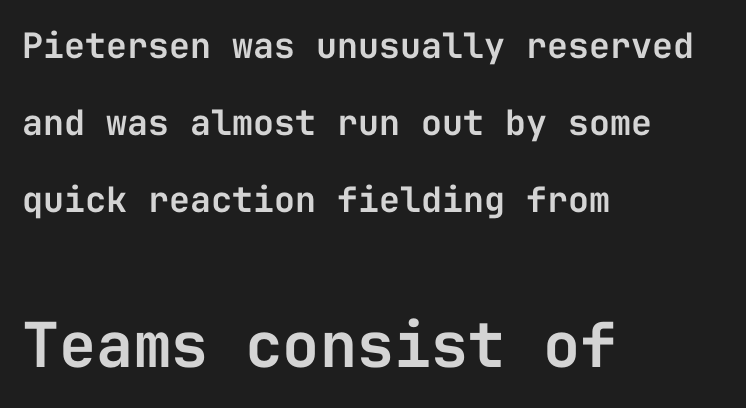
{"serif": "no", "italic": "no", "width": "normal", "stroke_contrast": "low", "x_height": "medium", "monospaced": "yes", "underline": "no", "align": "left", "line_spacing": "loose", "line_spacing_ratio": 2.2, "letter_spacing": "normal", "letter_spacing_em": 0.0, "larger_block": "second", "size_ratio": 1.77, "glyph_px": 62}
